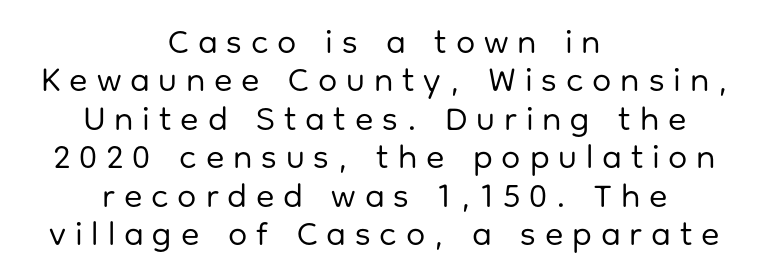
{"serif": "no", "italic": "no", "bold": "no", "weight": "regular", "width": "normal", "stroke_contrast": "low", "x_height": "medium", "monospaced": "no", "underline": "no", "align": "center", "line_spacing": "tight", "line_spacing_ratio": 1.13, "letter_spacing": "wide", "letter_spacing_em": 0.26, "glyph_px": 34}
